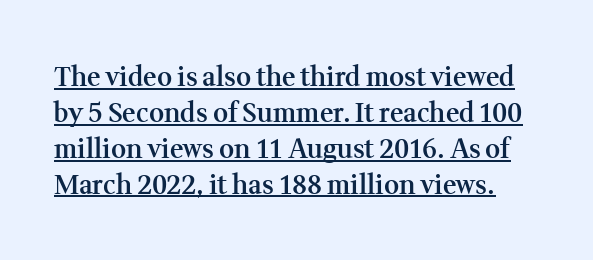
The image shows 26 px text type, upright; set normal line spacing (1.38x), normal letter spacing, underlined.
